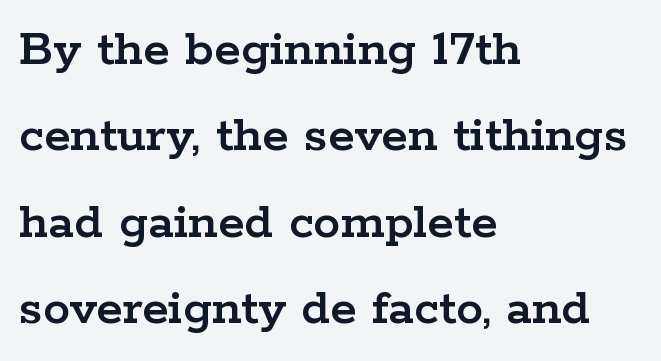
{"serif": "yes", "italic": "no", "width": "wide", "stroke_contrast": "low", "x_height": "medium", "monospaced": "no", "underline": "no", "align": "left", "line_spacing": "normal", "line_spacing_ratio": 1.6, "letter_spacing": "normal", "letter_spacing_em": 0.0, "glyph_px": 54}
